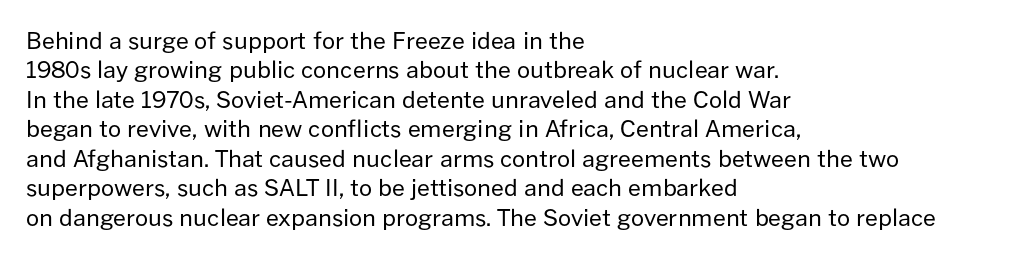
{"italic": "no", "bold": "no", "underline": "no", "align": "left", "line_spacing": "normal", "line_spacing_ratio": 1.28, "letter_spacing": "normal", "letter_spacing_em": 0.0, "glyph_px": 23}
